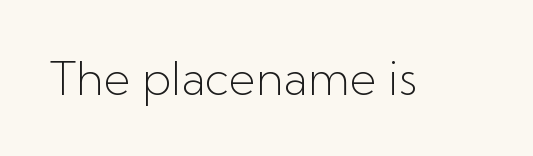
{"serif": "no", "italic": "no", "bold": "no", "weight": "light", "width": "normal", "stroke_contrast": "low", "x_height": "medium", "monospaced": "no", "underline": "no", "letter_spacing": "normal", "letter_spacing_em": 0.0, "glyph_px": 46}
